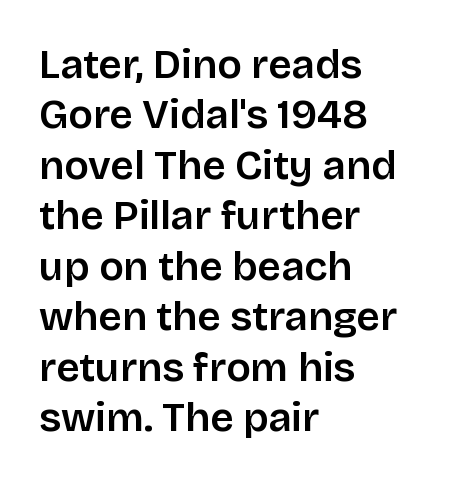
Q: Is the text italic (slanted)? A: No, it is upright.
Q: Is the typeface a serif or a sans-serif typeface? A: Sans-serif.
Q: Is the text underlined? A: No.
Q: How is the paragraph aligned? A: Left-aligned.
Q: Is the spacing between letters normal or unusually wide? A: Normal.
Q: Width (condensed, normal, or wide)? A: Normal.
Q: Stroke contrast? A: Low.
Q: x-height? A: Large.
Q: Monospaced? A: No.
